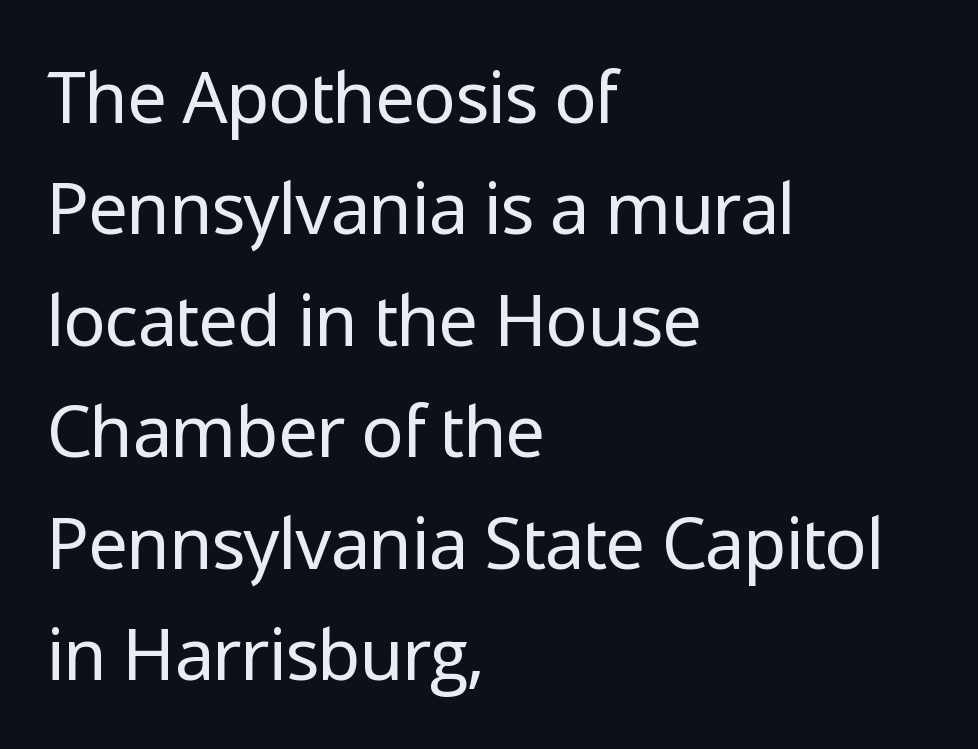
{"serif": "no", "italic": "no", "bold": "no", "weight": "regular", "width": "normal", "stroke_contrast": "low", "x_height": "medium", "monospaced": "no", "underline": "no", "align": "left", "line_spacing": "normal", "line_spacing_ratio": 1.57, "letter_spacing": "normal", "letter_spacing_em": 0.0, "glyph_px": 71}
